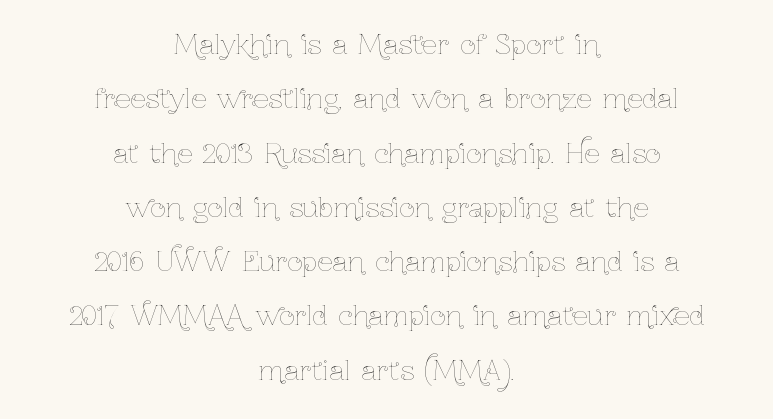
In CSS terms this would be text-align: center. The axis of the letterforms is exactly vertical. Each word holds together tightly as a unit, with standard inter-letter gaps. Whoever set this chose breathing room over compactness in the vertical rhythm. Stroke mass is kept to a normal reading level or below. Letters rest on an invisible, unmarked baseline.
